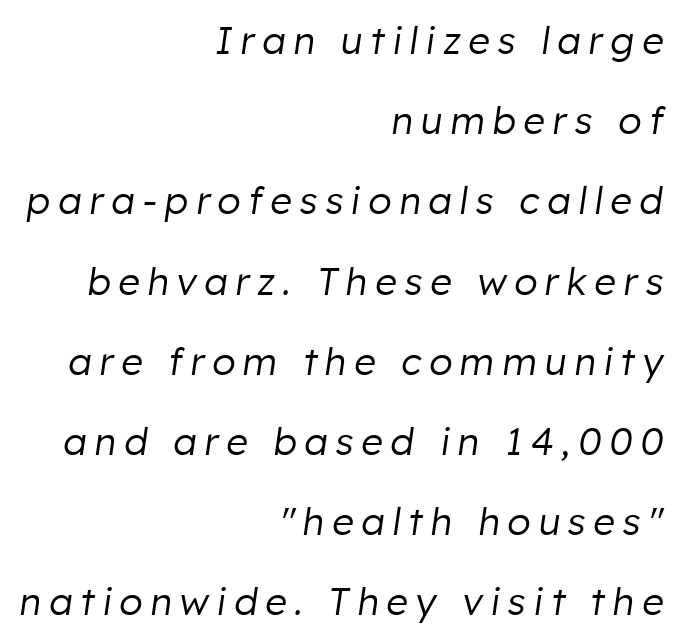
The image shows 38 px regular-weight type, italic (leaning right); set right-aligned, loose line spacing (2.11x), unusually wide letter spacing (+0.2 em), not underlined; low stroke contrast and a medium x-height.
